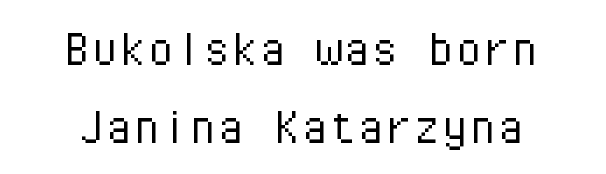
The typeface chosen for these lines omits serifs. The gaps between neighbouring characters are ordinary and unremarkable. Glance below the letters and you will spot only blank space. You could count columns in this text — the font is strictly monospaced. The compositor balanced each line on the midline. The strokes carry an ordinary text weight at most.
